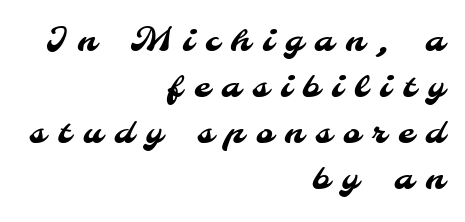
The gaps between neighbouring characters are conspicuously large. Baseline-to-baseline distance is the conventional proportion of letter height. The passage shown is typed in a proportional face where columns would drift. This sample is right-justified, so line beginnings fall wherever the words allow. No word sits above an underline. Grotesque or geometric, the face here clearly has no serifs.
